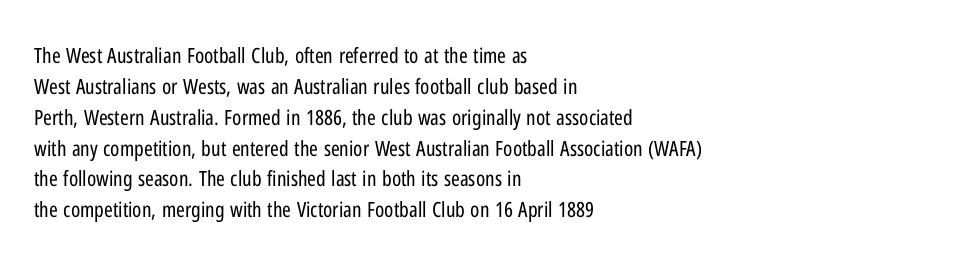
Q: Is the text bold? A: No.
Q: Is the text italic (slanted)? A: No, it is upright.
Q: Is the text underlined? A: No.
Q: How is the paragraph aligned? A: Left-aligned.
Q: Is the spacing between letters normal or unusually wide? A: Normal.
Q: Is the spacing between lines tight, normal or loose? A: Normal.
